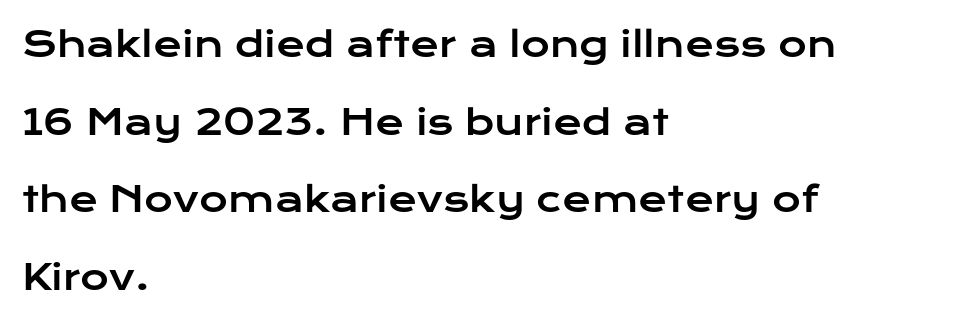
{"serif": "no", "italic": "no", "width": "wide", "stroke_contrast": "low", "x_height": "medium", "monospaced": "no", "underline": "no", "align": "left", "line_spacing": "loose", "line_spacing_ratio": 2.22, "letter_spacing": "normal", "letter_spacing_em": 0.0, "glyph_px": 35}
